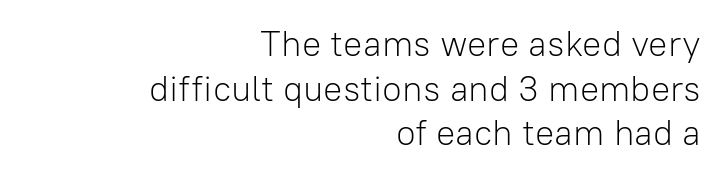
{"serif": "no", "italic": "no", "bold": "no", "weight": "light", "width": "normal", "stroke_contrast": "low", "x_height": "medium", "monospaced": "no", "underline": "no", "align": "right", "line_spacing_ratio": 1.24, "letter_spacing": "normal", "letter_spacing_em": 0.0, "glyph_px": 36}
